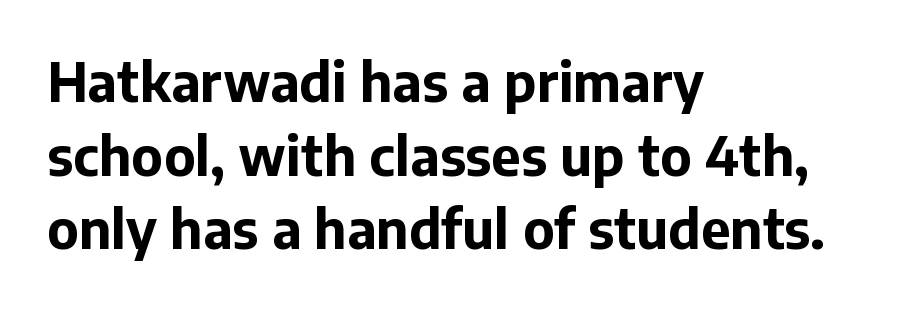
{"serif": "no", "italic": "no", "bold": "yes", "weight": "bold", "width": "normal", "stroke_contrast": "low", "x_height": "medium", "monospaced": "no", "underline": "no", "align": "left", "line_spacing": "normal", "line_spacing_ratio": 1.39, "letter_spacing": "normal", "letter_spacing_em": 0.0, "glyph_px": 53}
